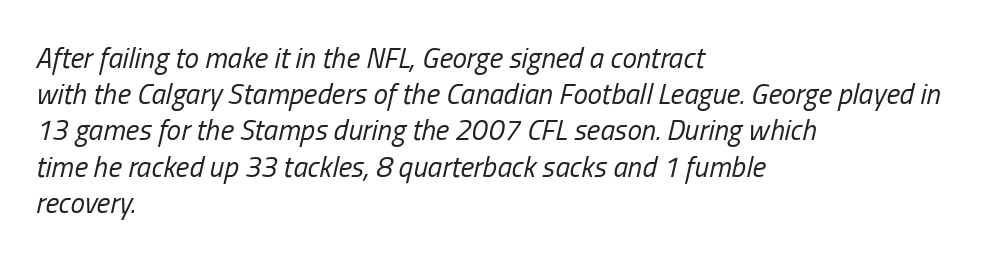
Q: Is the text bold? A: No.
Q: Is the text italic (slanted)? A: Yes, it leans right by about 13 degrees.
Q: Is the text underlined? A: No.
Q: How is the paragraph aligned? A: Left-aligned.
Q: Is the spacing between letters normal or unusually wide? A: Normal.
Q: Is the spacing between lines tight, normal or loose? A: Normal.
Q: Width (condensed, normal, or wide)? A: Condensed.
Q: Stroke contrast? A: Low.
Q: x-height? A: Medium.
Q: Monospaced? A: No.
